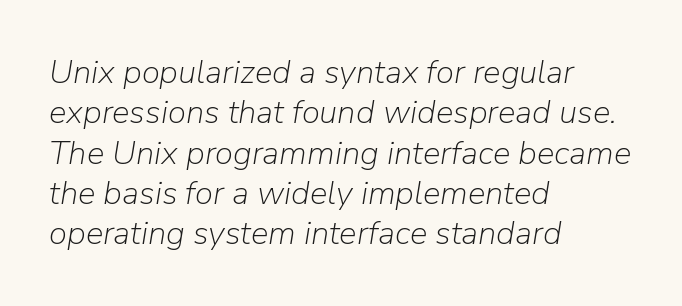
{"italic": "yes", "lean": "right", "slant_degrees": 9, "bold": "no", "weight": "light", "width": "normal", "stroke_contrast": "low", "x_height": "medium", "monospaced": "no", "underline": "no", "align": "left", "line_spacing_ratio": 1.22, "letter_spacing": "normal", "letter_spacing_em": 0.0, "glyph_px": 33}
